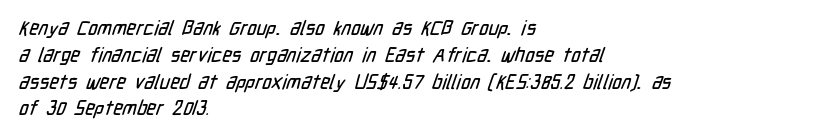
{"underline": "no", "align": "left", "line_spacing": "normal", "line_spacing_ratio": 1.34, "letter_spacing": "normal", "letter_spacing_em": 0.0, "glyph_px": 20}
